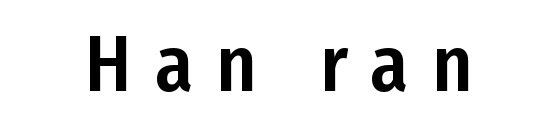
The image shows 78 px condensed sans-serif type, upright; set centered, unusually wide letter spacing (+0.29 em), not underlined; low stroke contrast and a medium x-height.
